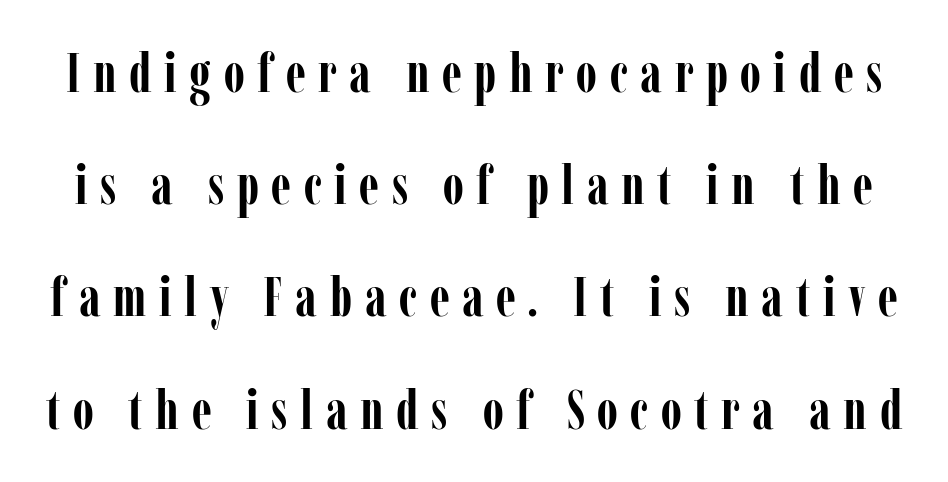
Q: Is the text bold? A: Yes.
Q: Is the text italic (slanted)? A: No, it is upright.
Q: Is the typeface a serif or a sans-serif typeface? A: Serif.
Q: Is the text underlined? A: No.
Q: Is the spacing between letters normal or unusually wide? A: Unusually wide.
Q: Is the spacing between lines tight, normal or loose? A: Loose.
Q: Width (condensed, normal, or wide)? A: Condensed.
Q: Stroke contrast? A: Low.
Q: x-height? A: Medium.
Q: Monospaced? A: No.
